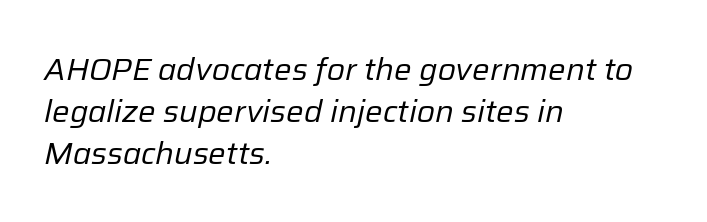
The image shows 31 px regular-weight type, italic (leaning right); set left-aligned, normal line spacing (1.35x), normal letter spacing, not underlined; low stroke contrast and a medium x-height.
